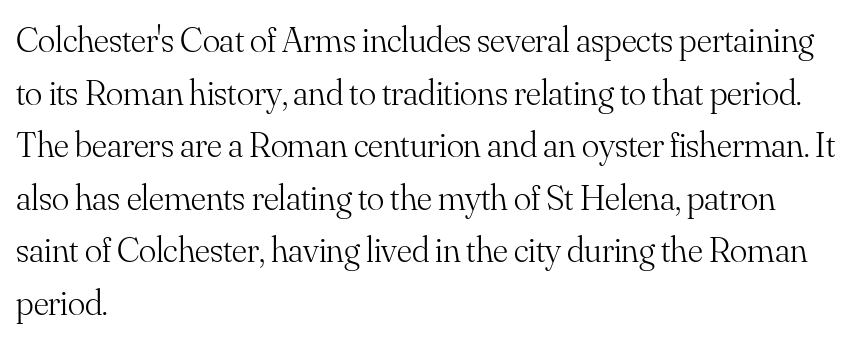
The image shows 36 px light serif type, upright; set left-aligned, normal line spacing (1.46x), normal letter spacing, not underlined; medium stroke contrast and a small x-height.
